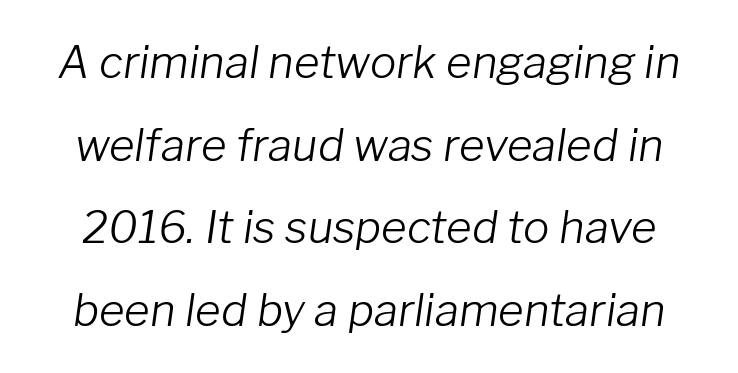
{"italic": "yes", "lean": "right", "slant_degrees": 8, "bold": "no", "weight": "light", "width": "normal", "stroke_contrast": "low", "x_height": "medium", "monospaced": "no", "underline": "no", "line_spacing_ratio": 1.88, "letter_spacing": "normal", "letter_spacing_em": 0.0, "glyph_px": 44}
